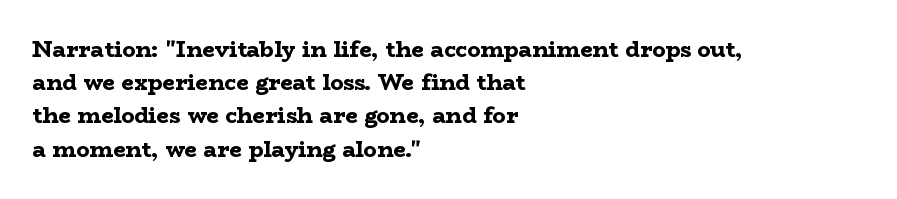
Leading matches the norm, producing a regular column. The area under the type is left untouched. Does extra space separate the letters? No, they use regular spacing. These lines were composed using upright roman letters.
